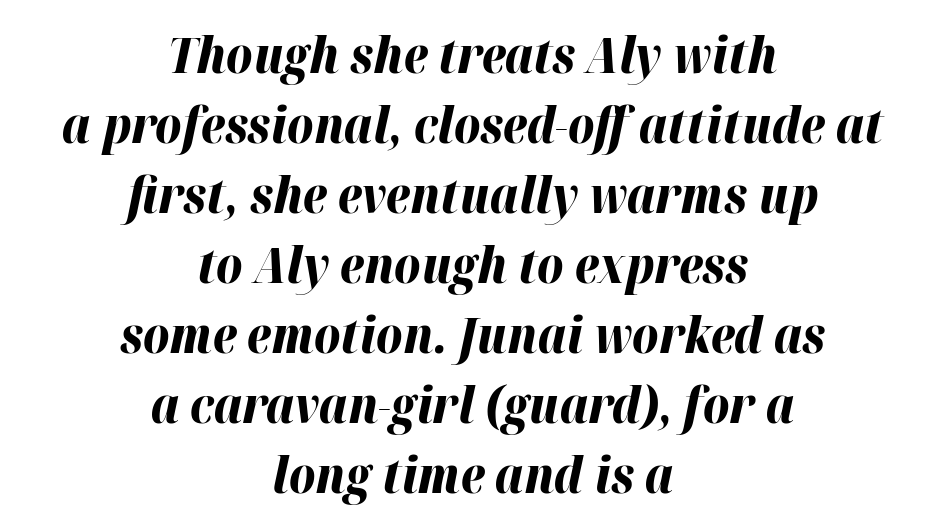
Q: Is the text bold? A: Yes.
Q: Is the text italic (slanted)? A: Yes, it leans right by about 12 degrees.
Q: Is the text underlined? A: No.
Q: How is the paragraph aligned? A: Centered.
Q: Is the spacing between letters normal or unusually wide? A: Normal.
Q: Is the spacing between lines tight, normal or loose? A: Normal.
Q: Width (condensed, normal, or wide)? A: Normal.
Q: Stroke contrast? A: High.
Q: x-height? A: Medium.
Q: Monospaced? A: No.
